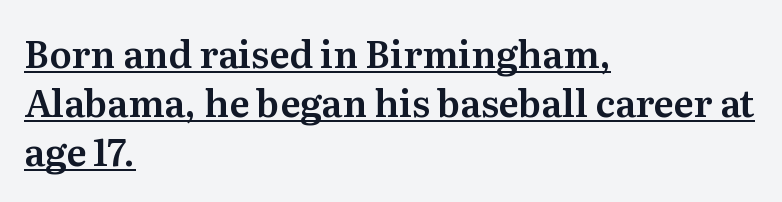
{"serif": "yes", "italic": "no", "width": "normal", "stroke_contrast": "medium", "x_height": "medium", "monospaced": "no", "underline": "yes", "align": "left", "line_spacing": "normal", "line_spacing_ratio": 1.32, "letter_spacing": "normal", "letter_spacing_em": 0.0, "glyph_px": 37}
